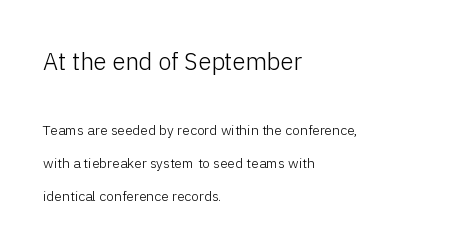
The lettering stays uniformly vertical, giving the passage a roman look. You could call the tracking neutral — neither tight nor loose. Reading down the block, your eye returns to a fixed left position each line. Size hierarchy here favors the leading block over the trailing one.
